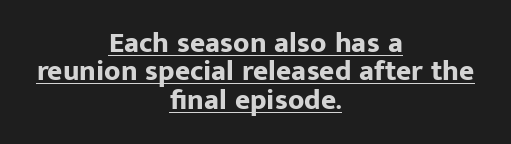
Q: Is the text bold? A: Yes.
Q: Is the text italic (slanted)? A: No, it is upright.
Q: Is the typeface a serif or a sans-serif typeface? A: Sans-serif.
Q: Is the text underlined? A: Yes.
Q: How is the paragraph aligned? A: Centered.
Q: Is the spacing between letters normal or unusually wide? A: Normal.
Q: Is the spacing between lines tight, normal or loose? A: Tight.
Q: Width (condensed, normal, or wide)? A: Normal.
Q: Stroke contrast? A: Low.
Q: x-height? A: Medium.
Q: Monospaced? A: No.
